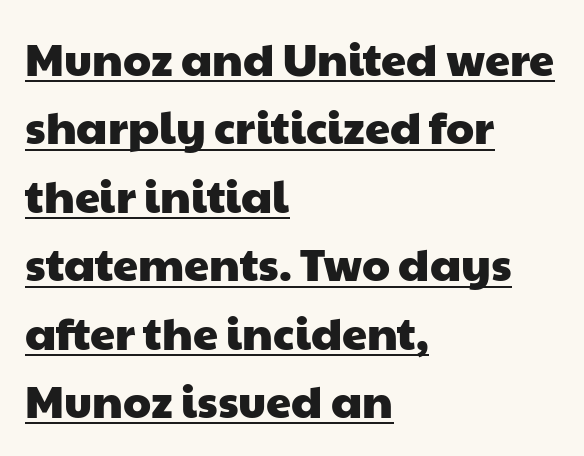
Q: Is the typeface a serif or a sans-serif typeface? A: Sans-serif.
Q: Is the text underlined? A: Yes.
Q: How is the paragraph aligned? A: Left-aligned.
Q: Is the spacing between letters normal or unusually wide? A: Normal.
Q: Is the spacing between lines tight, normal or loose? A: Normal.
Q: Width (condensed, normal, or wide)? A: Wide.
Q: Stroke contrast? A: Low.
Q: x-height? A: Medium.
Q: Monospaced? A: No.
